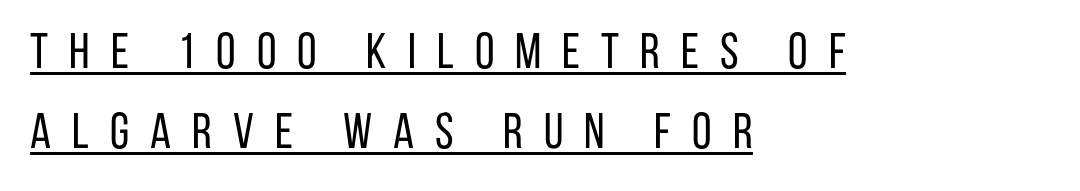
The image shows 50 px regular-weight, condensed sans-serif type, upright; set left-aligned, normal line spacing (1.6x), unusually wide letter spacing (+0.42 em), underlined; low stroke contrast and a large x-height.
